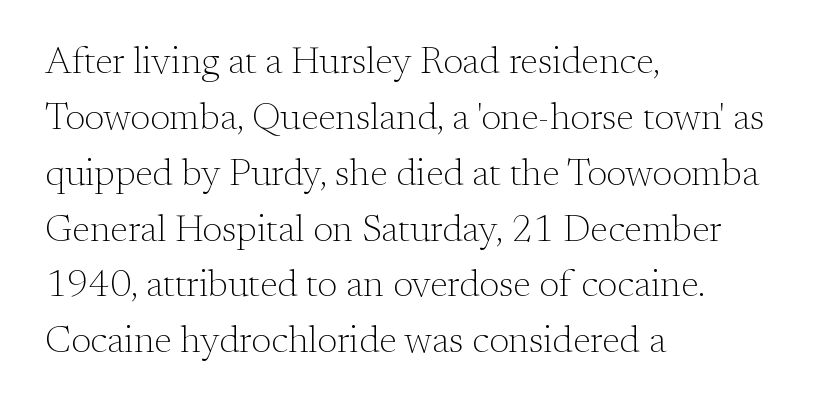
Q: Is the text bold? A: No.
Q: Is the text italic (slanted)? A: No, it is upright.
Q: Is the typeface a serif or a sans-serif typeface? A: Serif.
Q: Is the text underlined? A: No.
Q: How is the paragraph aligned? A: Left-aligned.
Q: Is the spacing between letters normal or unusually wide? A: Normal.
Q: Is the spacing between lines tight, normal or loose? A: Normal.
Q: Width (condensed, normal, or wide)? A: Normal.
Q: Stroke contrast? A: Medium.
Q: x-height? A: Small.
Q: Monospaced? A: No.
